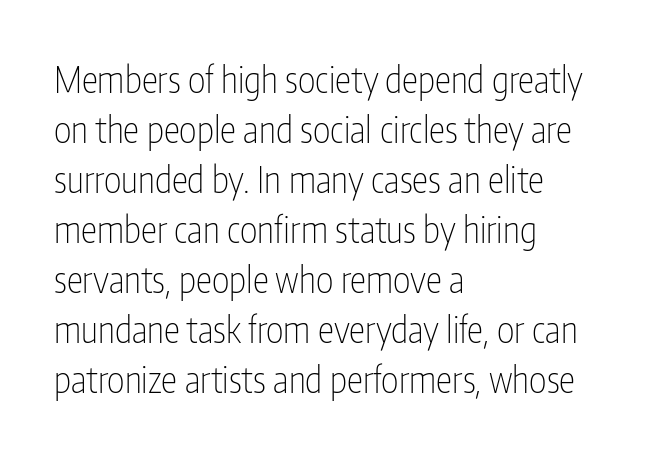
Summary of vertical rhythm: regular, with standard interline spacing. The font's upright variant was chosen for this text. Tracking here is standard; glyphs follow each other at the usual distance. The passage shown is not underscored anywhere.
